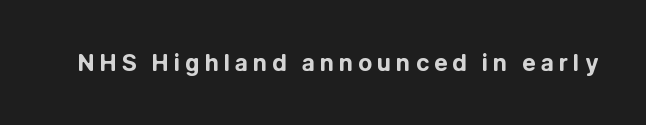
Q: Is the text bold? A: Yes.
Q: Is the text italic (slanted)? A: No, it is upright.
Q: Is the text underlined? A: No.
Q: Is the spacing between letters normal or unusually wide? A: Unusually wide.
